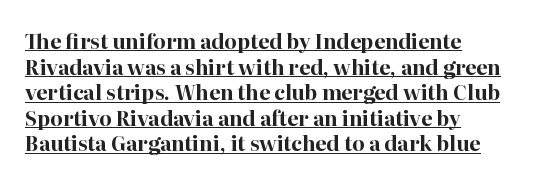
The glyphs have the mass of a bold cut. Vertical strokes here are truly vertical. If you drew a ruler down the left edge, every line would touch it. Is there much room between lines? A standard amount, neither cramped nor airy.
